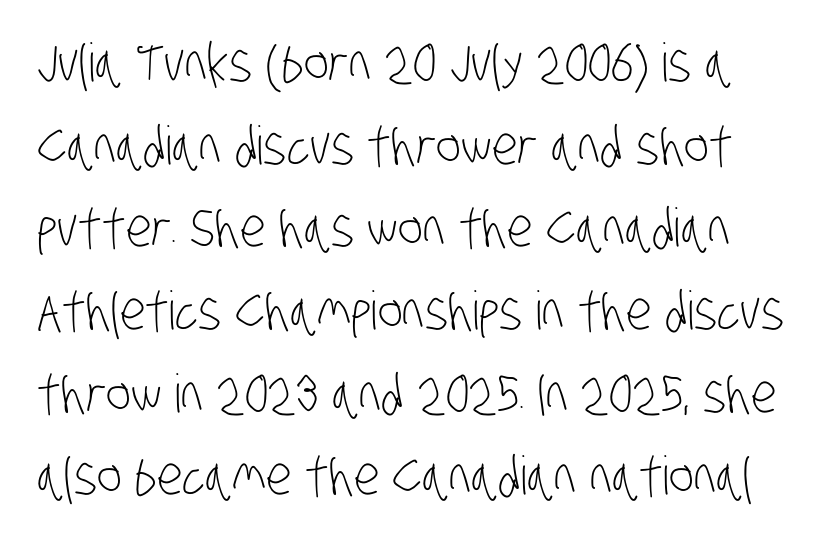
The image shows 53 px light, condensed sans-serif type; set normal line spacing (1.56x), normal letter spacing, not underlined; low stroke contrast and a large x-height.
